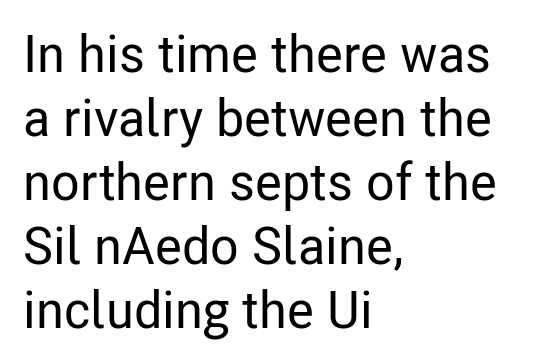
Q: Is the text italic (slanted)? A: No, it is upright.
Q: Is the typeface a serif or a sans-serif typeface? A: Sans-serif.
Q: Is the text underlined? A: No.
Q: How is the paragraph aligned? A: Left-aligned.
Q: Is the spacing between letters normal or unusually wide? A: Normal.
Q: Width (condensed, normal, or wide)? A: Condensed.
Q: Stroke contrast? A: Low.
Q: x-height? A: Medium.
Q: Monospaced? A: No.
